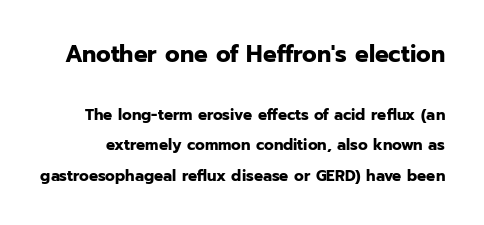
The image shows 24 px bold type, upright; set loose line spacing (1.93x), normal letter spacing, not underlined; the first (top) block is 1.5x larger.
